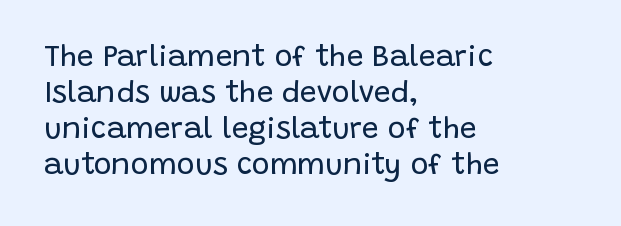
Q: Is the text bold? A: No.
Q: Is the text italic (slanted)? A: No, it is upright.
Q: Is the typeface a serif or a sans-serif typeface? A: Sans-serif.
Q: Is the text underlined? A: No.
Q: How is the paragraph aligned? A: Left-aligned.
Q: Is the spacing between letters normal or unusually wide? A: Normal.
Q: Width (condensed, normal, or wide)? A: Normal.
Q: Stroke contrast? A: Low.
Q: x-height? A: Large.
Q: Monospaced? A: No.
